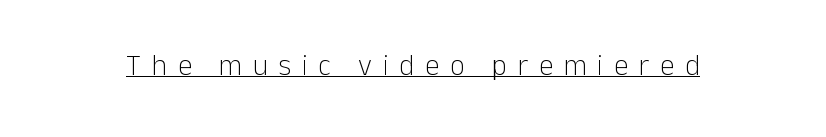
Q: Is the text bold? A: No.
Q: Is the text italic (slanted)? A: No, it is upright.
Q: Is the typeface a serif or a sans-serif typeface? A: Sans-serif.
Q: Is the text underlined? A: Yes.
Q: Is the spacing between letters normal or unusually wide? A: Unusually wide.
Q: Width (condensed, normal, or wide)? A: Normal.
Q: Stroke contrast? A: Low.
Q: x-height? A: Medium.
Q: Monospaced? A: No.
